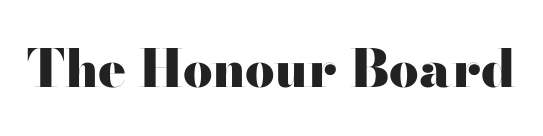
Is there any slant? The stems are plumb. This sample has the flowing, uneven cadence of proportional lettering. No word sits above an underline. Grotesque or geometric, the face here clearly has no serifs. Does the weight exceed regular? Yes, all the way to bold. Tracking here is standard; glyphs follow each other at the usual distance.
